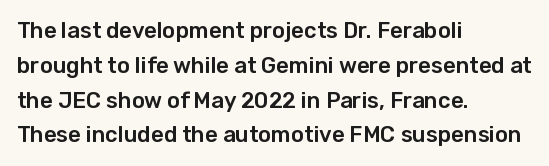
Q: Is the text italic (slanted)? A: No, it is upright.
Q: Is the text underlined? A: No.
Q: How is the paragraph aligned? A: Left-aligned.
Q: Is the spacing between letters normal or unusually wide? A: Normal.
Q: Is the spacing between lines tight, normal or loose? A: Normal.
